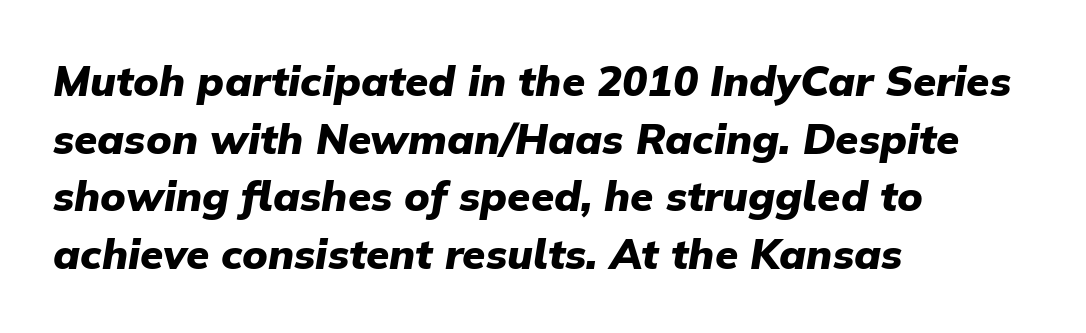
Q: Is the text bold? A: Yes.
Q: Is the text italic (slanted)? A: Yes, it leans right by about 9 degrees.
Q: Is the text underlined? A: No.
Q: How is the paragraph aligned? A: Left-aligned.
Q: Is the spacing between letters normal or unusually wide? A: Normal.
Q: Is the spacing between lines tight, normal or loose? A: Normal.
Q: Width (condensed, normal, or wide)? A: Normal.
Q: Stroke contrast? A: Low.
Q: x-height? A: Medium.
Q: Monospaced? A: No.
